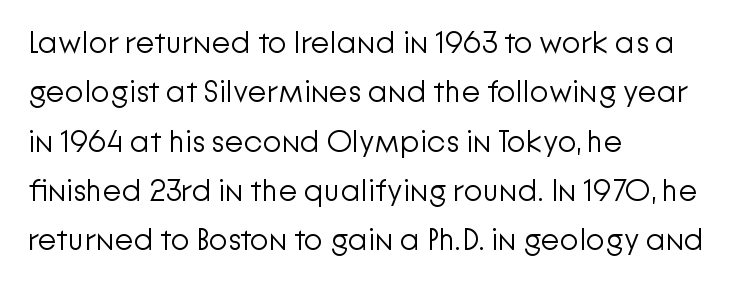
Tracking here is standard; glyphs follow each other at the usual distance. Unbolded letterforms with no extra heft. Serifs: no, the terminals of the letterforms are clean. Leading matches the norm, producing a regular column. This rendering uses left alignment, leaving the right contour irregular. Clear beneath every line of the passage.
